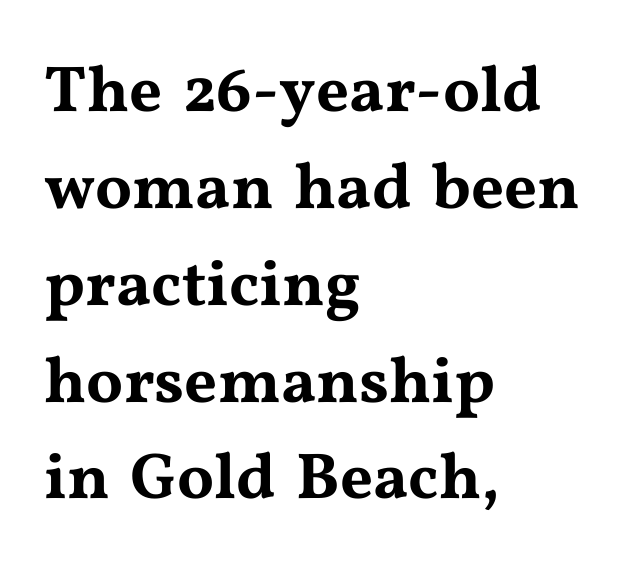
Q: Is the text italic (slanted)? A: No, it is upright.
Q: Is the typeface a serif or a sans-serif typeface? A: Serif.
Q: Is the text underlined? A: No.
Q: How is the paragraph aligned? A: Left-aligned.
Q: Is the spacing between letters normal or unusually wide? A: Normal.
Q: Is the spacing between lines tight, normal or loose? A: Normal.
Q: Width (condensed, normal, or wide)? A: Wide.
Q: Stroke contrast? A: Medium.
Q: x-height? A: Medium.
Q: Monospaced? A: No.
